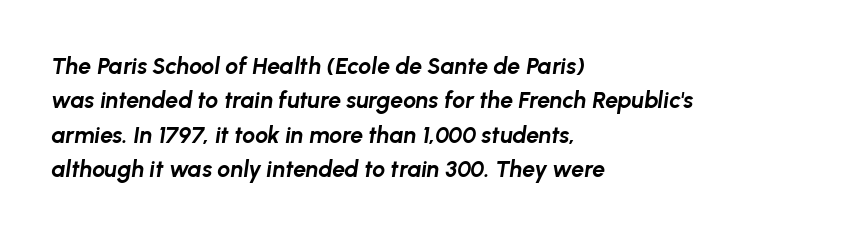
The image shows 23 px bold type, italic (leaning right); set left-aligned, normal line spacing (1.49x), normal letter spacing, not underlined.
